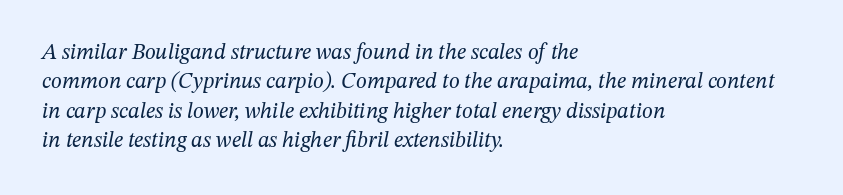
The image shows 22 px text type, italic (leaning right); set left-aligned, normal line spacing (1.33x), normal letter spacing, not underlined.
